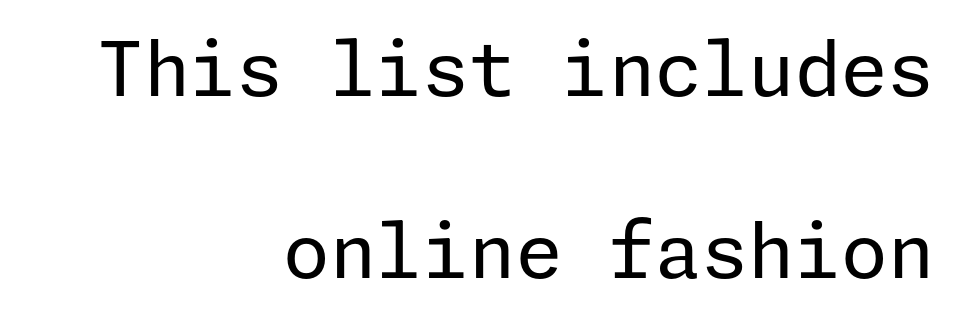
The image shows 75 px regular-weight sans-serif type, upright; set right-aligned, loose line spacing (2.43x), normal letter spacing, not underlined; low stroke contrast and a medium x-height.
